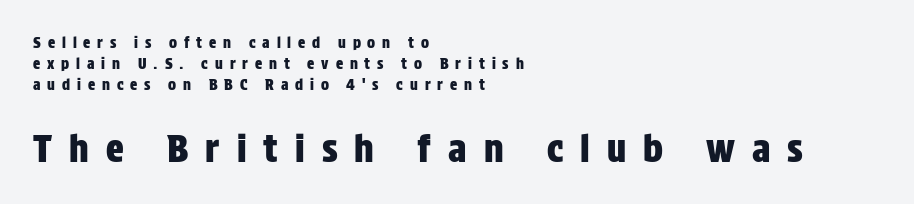
Q: Is the text italic (slanted)? A: No, it is upright.
Q: Is the typeface a serif or a sans-serif typeface? A: Sans-serif.
Q: Is the text underlined? A: No.
Q: How is the paragraph aligned? A: Left-aligned.
Q: Is the spacing between letters normal or unusually wide? A: Unusually wide.
Q: Is the spacing between lines tight, normal or loose? A: Normal.
Q: Which block of text is set in a larger size, the first (top) or the second (bottom)? A: The second (bottom) one.
Q: Width (condensed, normal, or wide)? A: Condensed.
Q: Stroke contrast? A: Low.
Q: x-height? A: Large.
Q: Monospaced? A: No.
